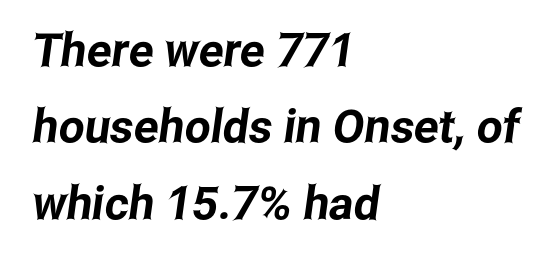
These lines are rendered in a variable-pitch font. In terms of letterform style, serifs are entirely absent. Typeset ragged right — the left edge is the straight one. Bare-footed words on every line. This rendering leaves character spacing at its baseline value. Successive baselines arrive at the customary interval.
